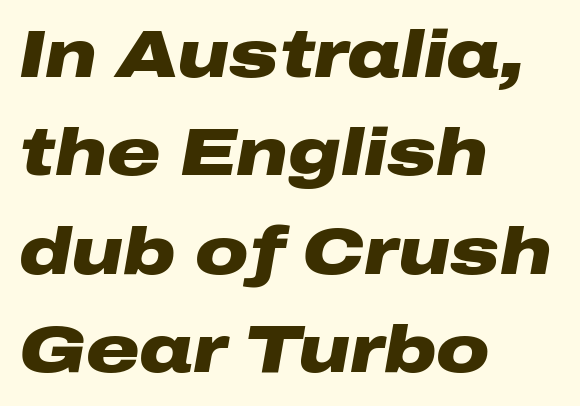
Italic? Definitely — the glyphs are oblique. Spacing verdict: proportional, widths tailored to each character. You'd pick this weight for a headline — it's a proper bold. Notice how descenders clear the ascenders below comfortably — that's standard leading.
